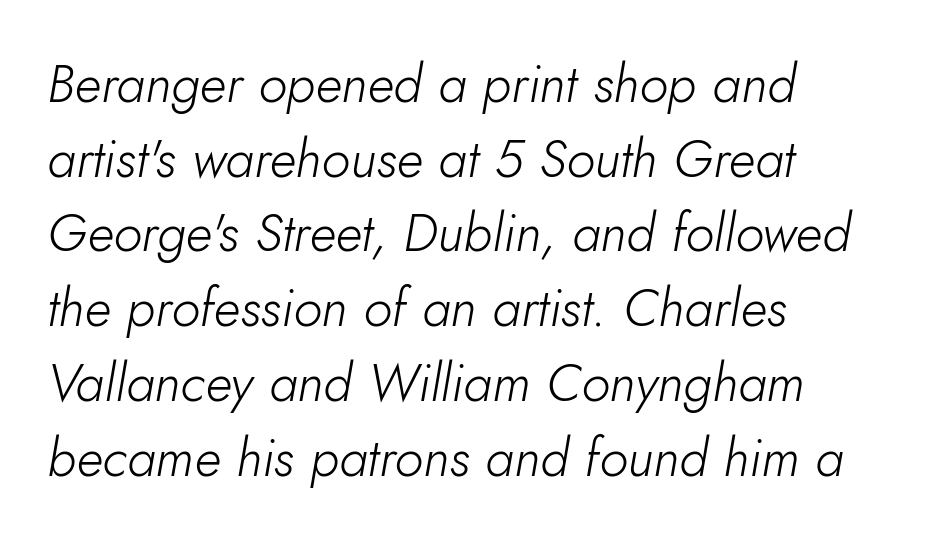
The image shows 53 px light type, italic (leaning right); set left-aligned, normal line spacing (1.41x), normal letter spacing, not underlined; low stroke contrast and a small x-height.
